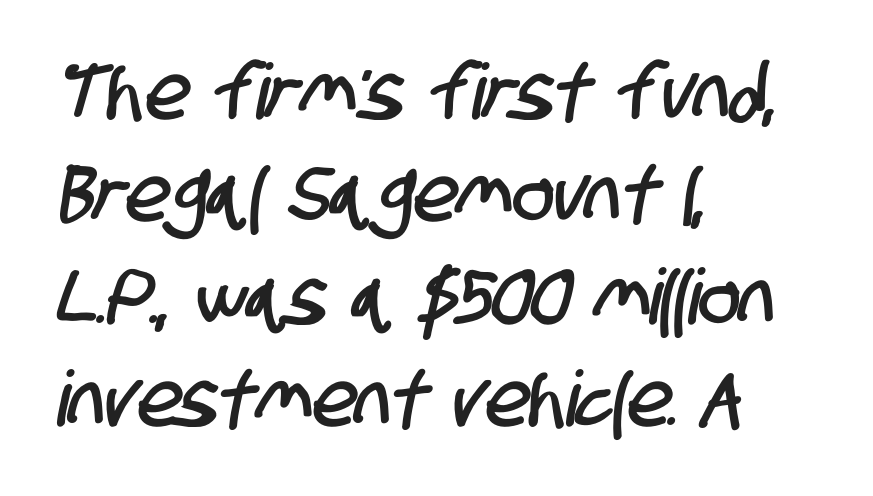
Stroke terminals: plain, sans-serif. Proportional: the letters do not fall into vertical columns. Spacing between characters is what you'd get straight out of the box. Regular leading. The space directly below the letters is spotless.
